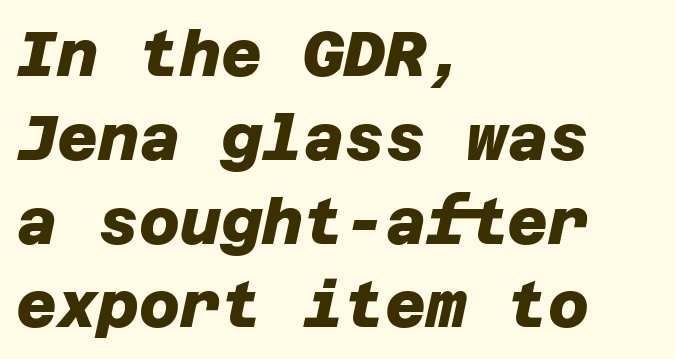
Visually the block forms a straight wall on the left and a jagged coastline on the right. You can tell from the bare stems that sans-serif type was used. A bare baseline throughout the passage. The block of text has a typical density, with ordinary space between rows. Weight: bold.
